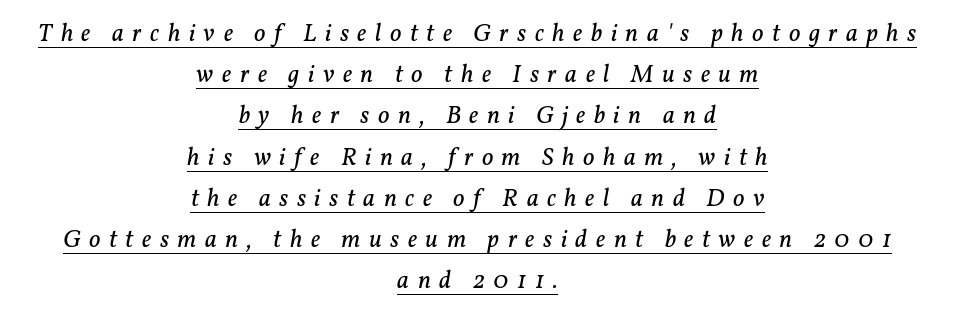
The image shows 25 px text type, italic (leaning right); set centered, normal line spacing (1.65x), unusually wide letter spacing (+0.34 em), underlined.
